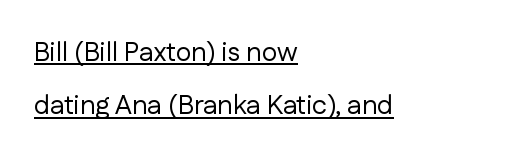
Q: Is the text bold? A: No.
Q: Is the text italic (slanted)? A: No, it is upright.
Q: Is the text underlined? A: Yes.
Q: How is the paragraph aligned? A: Left-aligned.
Q: Is the spacing between letters normal or unusually wide? A: Normal.
Q: Is the spacing between lines tight, normal or loose? A: Loose.
